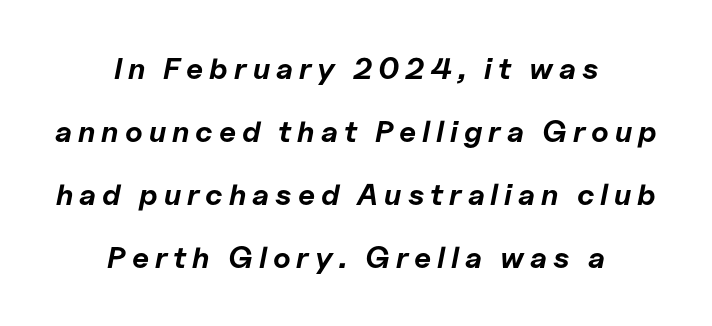
{"italic": "yes", "lean": "right", "slant_degrees": 11, "bold": "yes", "weight": "bold", "width": "normal", "stroke_contrast": "low", "x_height": "medium", "monospaced": "no", "underline": "no", "align": "center", "line_spacing": "loose", "line_spacing_ratio": 2.1, "letter_spacing": "wide", "letter_spacing_em": 0.2, "glyph_px": 30}
